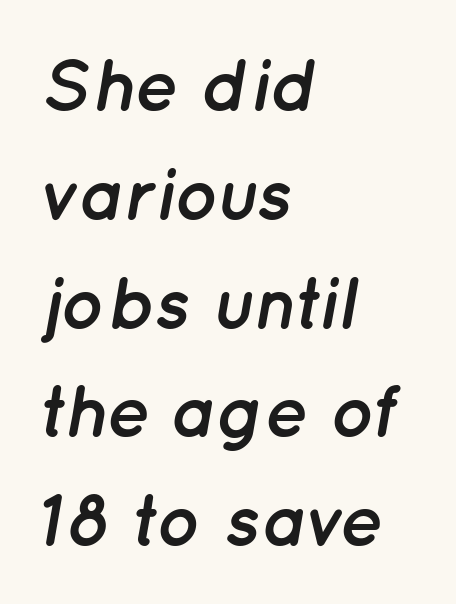
Slant detected: the letters are inclined. Anything drawn beneath the words? Only blank space. You could not count columns in this text — the font is proportionally spaced. Horizontally, the lines are justified to the leading edge only. The rendering uses a bold face; every stroke is thick and dark. One glance says typical: line gaps are just what's usual.
